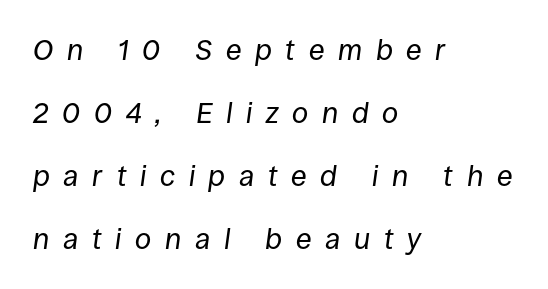
{"italic": "yes", "lean": "right", "slant_degrees": 8, "bold": "no", "weight": "regular", "width": "normal", "stroke_contrast": "low", "x_height": "large", "monospaced": "no", "underline": "no", "align": "left", "line_spacing": "loose", "line_spacing_ratio": 2.17, "letter_spacing": "wide", "letter_spacing_em": 0.47, "glyph_px": 29}
